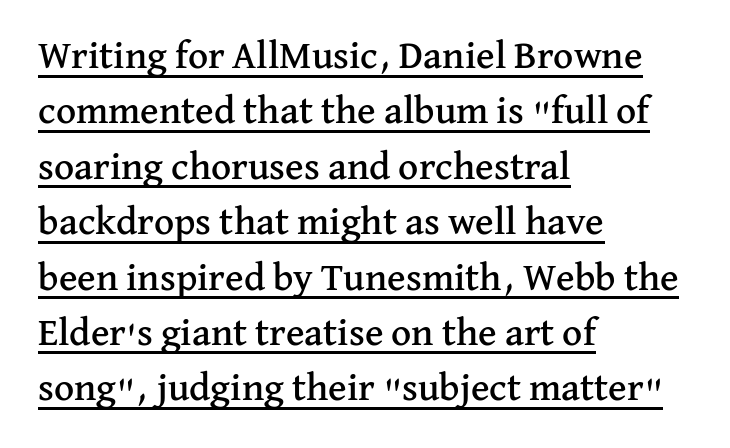
Q: Is the text italic (slanted)? A: No, it is upright.
Q: Is the typeface a serif or a sans-serif typeface? A: Serif.
Q: Is the text underlined? A: Yes.
Q: How is the paragraph aligned? A: Left-aligned.
Q: Is the spacing between letters normal or unusually wide? A: Normal.
Q: Is the spacing between lines tight, normal or loose? A: Normal.
Q: Width (condensed, normal, or wide)? A: Normal.
Q: Stroke contrast? A: Medium.
Q: x-height? A: Medium.
Q: Monospaced? A: No.
